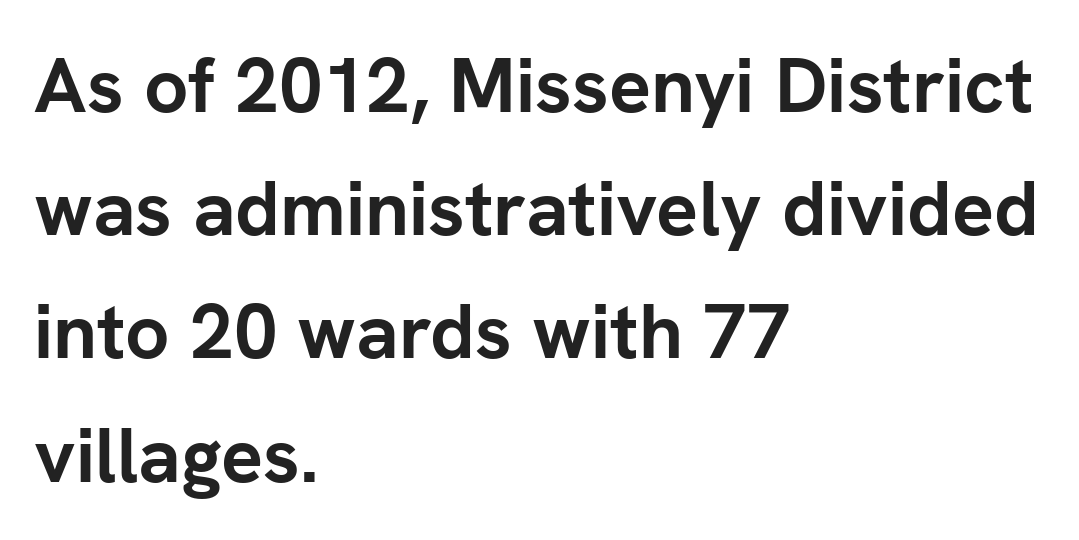
{"serif": "no", "italic": "no", "bold": "yes", "weight": "semibold", "width": "normal", "stroke_contrast": "low", "x_height": "medium", "monospaced": "no", "underline": "no", "align": "left", "line_spacing": "normal", "line_spacing_ratio": 1.58, "letter_spacing": "normal", "letter_spacing_em": 0.0, "glyph_px": 78}
